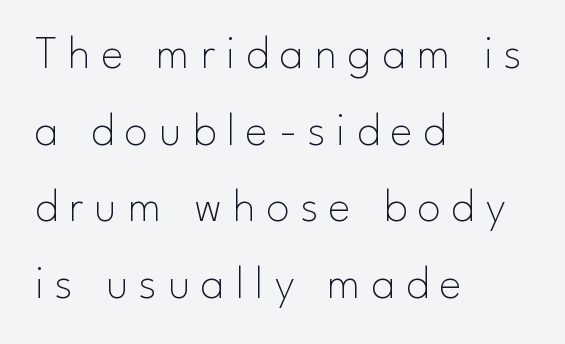
{"serif": "no", "italic": "no", "bold": "no", "weight": "thin", "width": "normal", "stroke_contrast": "low", "x_height": "small", "monospaced": "no", "underline": "no", "align": "left", "line_spacing": "normal", "line_spacing_ratio": 1.63, "letter_spacing": "wide", "letter_spacing_em": 0.23, "glyph_px": 47}
